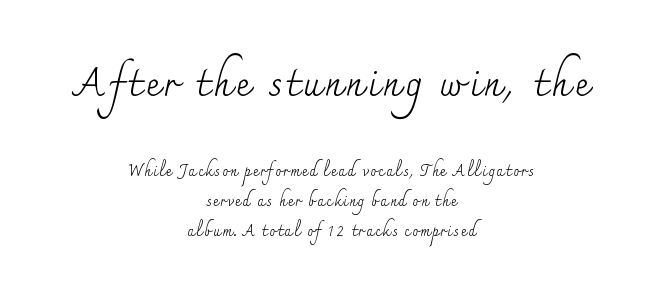
A typesetter would call this proportional, since set widths differ per character. This rendering features lettering with no underline. Is there much room between lines? Yes — plenty of vertical air separates them. Typesetter's note — upper block bumped up in size, lower block left smaller. Is the block centered? Yes — each line is placed symmetrically about the middle.
